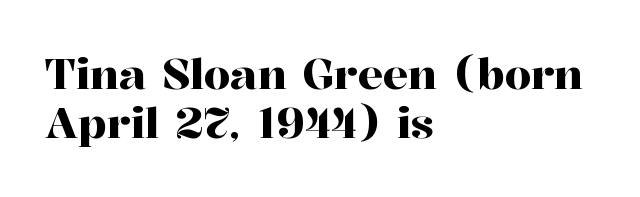
The image shows 42 px serif type, upright; set left-aligned, line spacing 1.17x, normal letter spacing, not underlined; high stroke contrast and a medium x-height.
